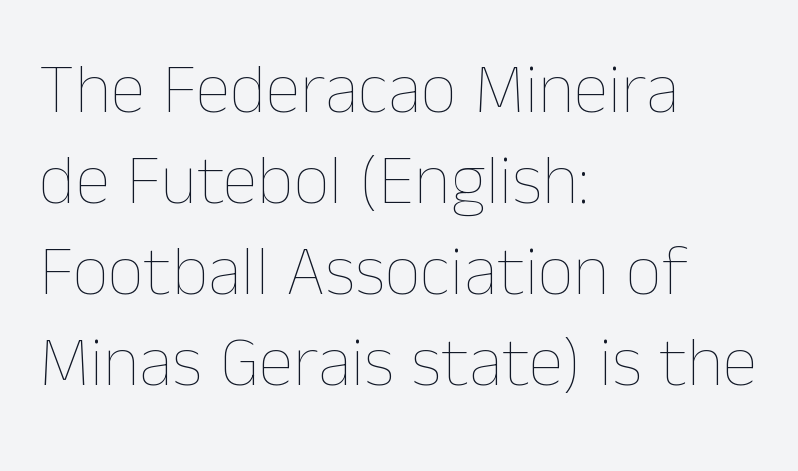
Here the glyphs are tracked normally, forming tight word shapes. The font sits on the lighter half of the weight spectrum, regular included. No italicization has been applied; the sample stays upright. The vertical gap from one line to the next is medium.
